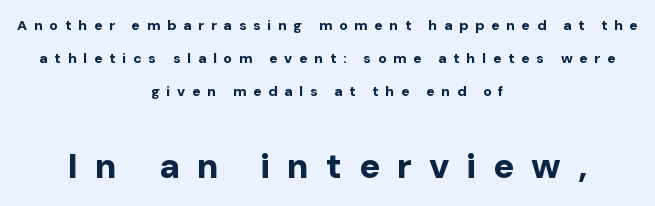
{"serif": "no", "italic": "no", "bold": "yes", "weight": "bold", "width": "normal", "stroke_contrast": "low", "x_height": "medium", "monospaced": "no", "underline": "no", "align": "center", "line_spacing": "loose", "line_spacing_ratio": 2.36, "letter_spacing": "wide", "letter_spacing_em": 0.48, "larger_block": "second", "size_ratio": 2.5, "glyph_px": 35}
